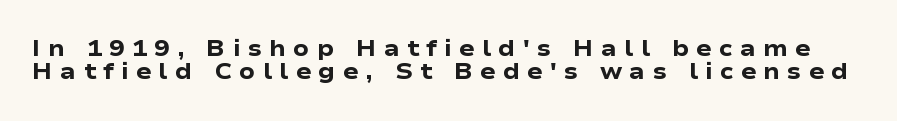
{"italic": "no", "bold": "yes", "underline": "no", "line_spacing": "tight", "line_spacing_ratio": 1.01, "letter_spacing": "wide", "letter_spacing_em": 0.31, "glyph_px": 23}
